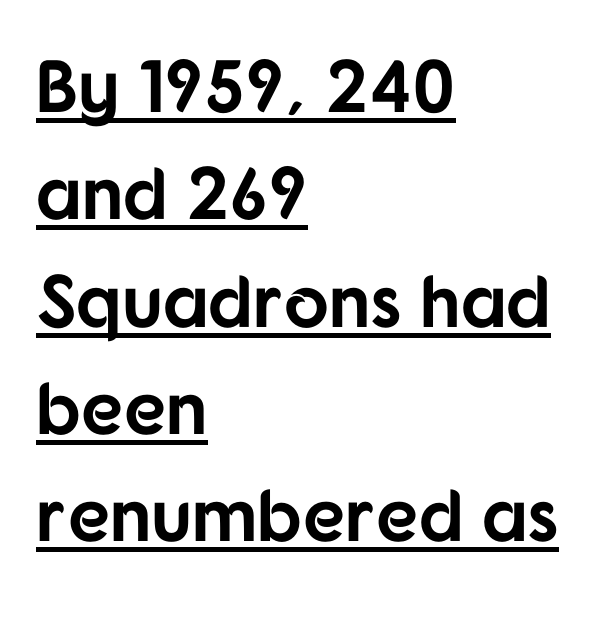
Q: Is the text bold? A: Yes.
Q: Is the text italic (slanted)? A: No, it is upright.
Q: Is the typeface a serif or a sans-serif typeface? A: Sans-serif.
Q: Is the text underlined? A: Yes.
Q: How is the paragraph aligned? A: Left-aligned.
Q: Is the spacing between letters normal or unusually wide? A: Normal.
Q: Is the spacing between lines tight, normal or loose? A: Normal.
Q: Width (condensed, normal, or wide)? A: Normal.
Q: Stroke contrast? A: Low.
Q: x-height? A: Medium.
Q: Monospaced? A: No.
